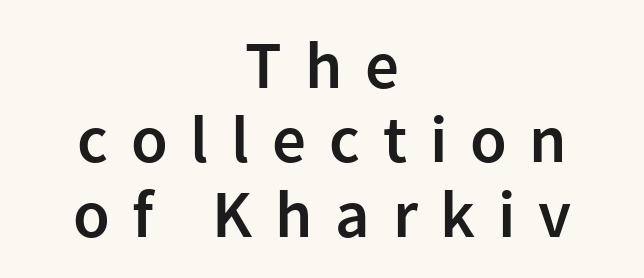
The image shows 67 px semibold sans-serif type, upright; set centered, tight line spacing (1.11x), unusually wide letter spacing (+0.34 em), not underlined; a medium x-height.
